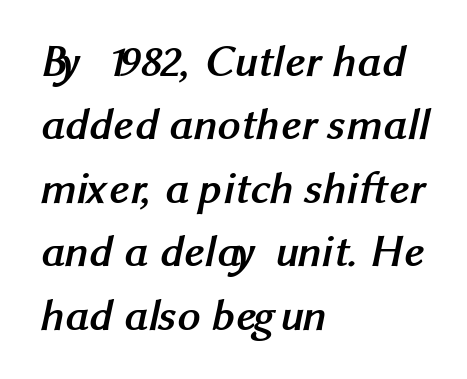
{"serif": "no", "bold": "yes", "weight": "semibold", "width": "normal", "stroke_contrast": "medium", "x_height": "medium", "monospaced": "no", "underline": "no", "align": "left", "line_spacing": "normal", "line_spacing_ratio": 1.41, "letter_spacing": "normal", "letter_spacing_em": 0.0, "glyph_px": 45}
